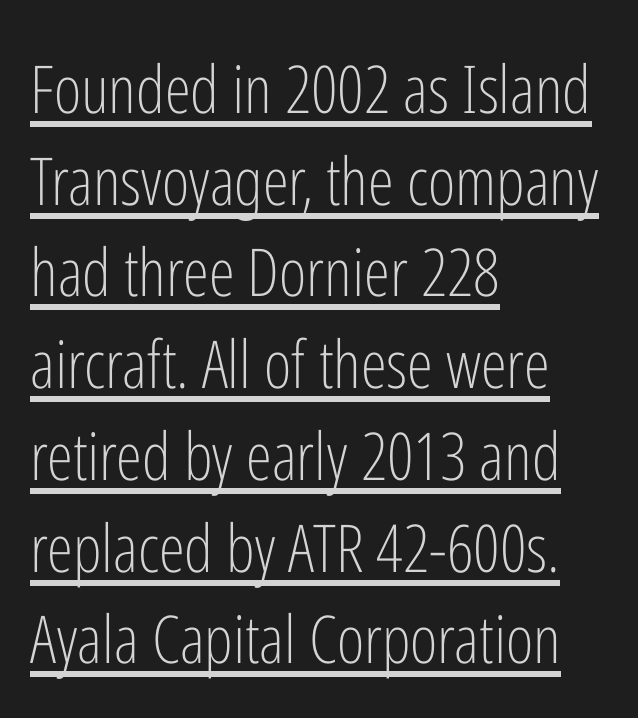
Q: Is the text bold? A: No.
Q: Is the text italic (slanted)? A: No, it is upright.
Q: Is the typeface a serif or a sans-serif typeface? A: Sans-serif.
Q: Is the text underlined? A: Yes.
Q: How is the paragraph aligned? A: Left-aligned.
Q: Is the spacing between letters normal or unusually wide? A: Normal.
Q: Is the spacing between lines tight, normal or loose? A: Normal.
Q: Width (condensed, normal, or wide)? A: Condensed.
Q: Stroke contrast? A: Low.
Q: x-height? A: Medium.
Q: Monospaced? A: No.
